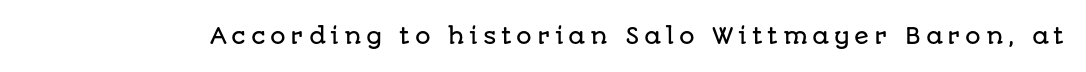
{"italic": "no", "underline": "no", "letter_spacing": "wide", "letter_spacing_em": 0.21, "glyph_px": 22}
